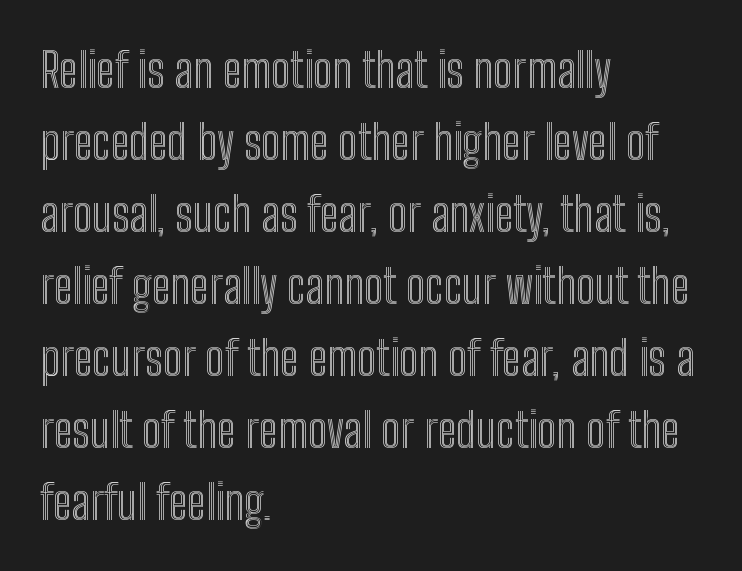
{"italic": "no", "width": "condensed", "x_height": "medium", "monospaced": "no", "underline": "no", "align": "left", "line_spacing": "normal", "line_spacing_ratio": 1.5, "letter_spacing": "normal", "letter_spacing_em": 0.0, "glyph_px": 48}
